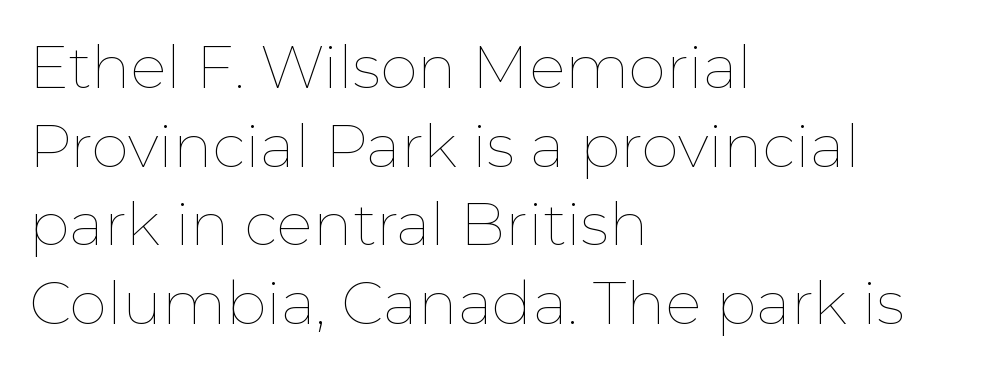
{"italic": "no", "bold": "no", "weight": "thin", "width": "normal", "stroke_contrast": "low", "x_height": "medium", "monospaced": "no", "underline": "no", "align": "left", "line_spacing": "normal", "line_spacing_ratio": 1.31, "letter_spacing": "normal", "letter_spacing_em": 0.0, "glyph_px": 60}
